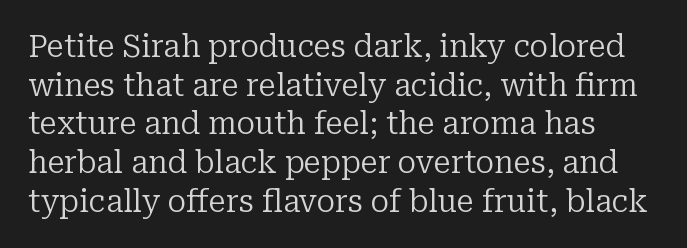
The image shows 31 px regular-weight serif type, upright; set left-aligned, normal line spacing (1.25x), normal letter spacing, not underlined; low stroke contrast and a medium x-height.
